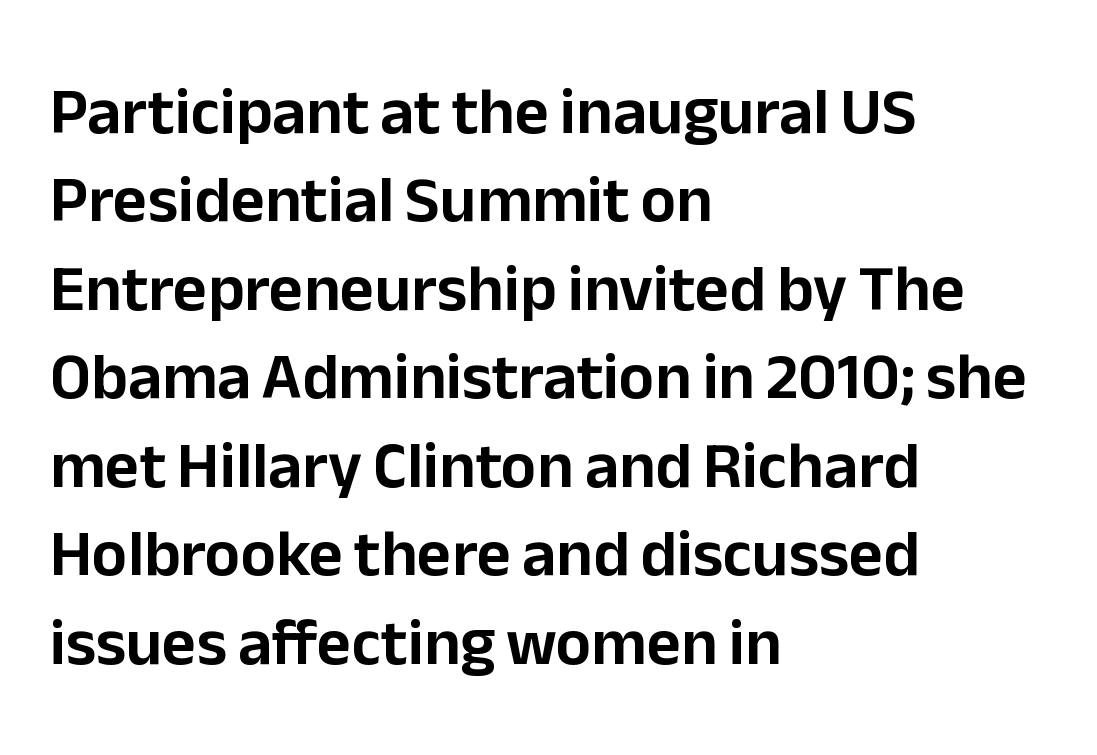
Is the letter spacing exaggerated? No — it looks like the ordinary default. The baseline area is clear. The text was rendered using a sans face with plain stroke endings. Notice how the passage keeps a crisp vertical edge on the left only.
